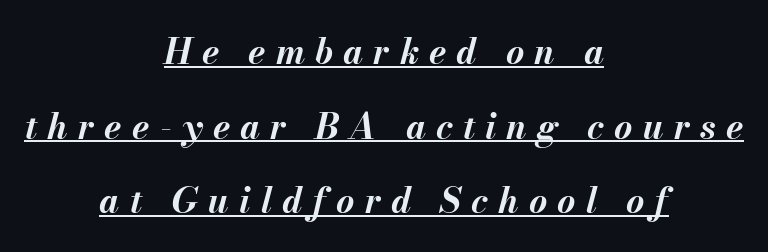
The image shows 35 px bold type, italic (leaning right); set centered, loose line spacing (2.13x), unusually wide letter spacing (+0.29 em), underlined; medium stroke contrast and a small x-height.
